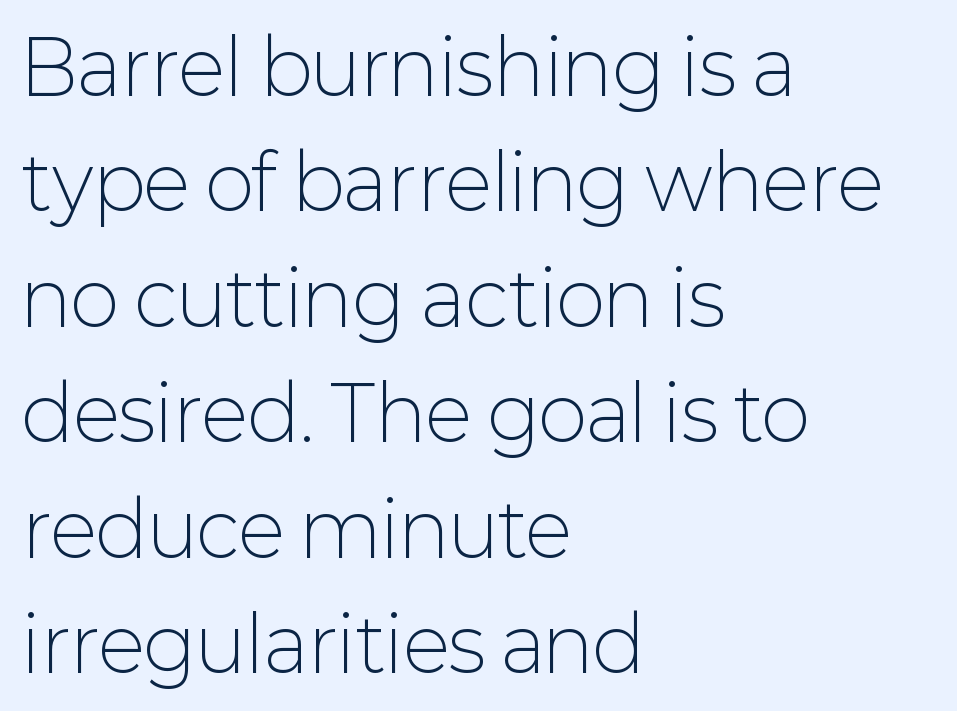
Q: Is the text bold? A: No.
Q: Is the text italic (slanted)? A: No, it is upright.
Q: Is the typeface a serif or a sans-serif typeface? A: Sans-serif.
Q: Is the text underlined? A: No.
Q: How is the paragraph aligned? A: Left-aligned.
Q: Is the spacing between letters normal or unusually wide? A: Normal.
Q: Is the spacing between lines tight, normal or loose? A: Normal.
Q: Width (condensed, normal, or wide)? A: Normal.
Q: Stroke contrast? A: Low.
Q: x-height? A: Medium.
Q: Monospaced? A: No.
